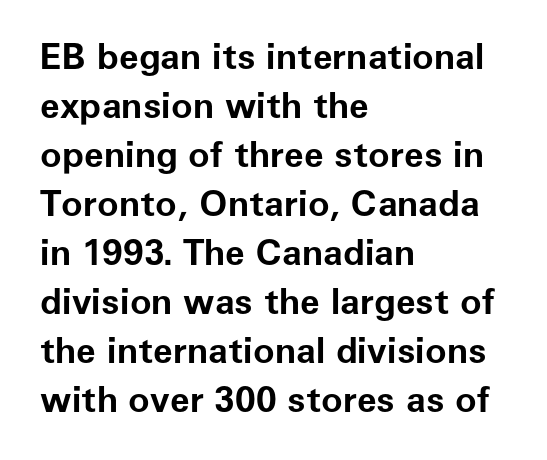
Q: Is the text bold? A: Yes.
Q: Is the text italic (slanted)? A: No, it is upright.
Q: Is the typeface a serif or a sans-serif typeface? A: Sans-serif.
Q: Is the text underlined? A: No.
Q: How is the paragraph aligned? A: Left-aligned.
Q: Is the spacing between letters normal or unusually wide? A: Normal.
Q: Is the spacing between lines tight, normal or loose? A: Normal.
Q: Width (condensed, normal, or wide)? A: Normal.
Q: Stroke contrast? A: Low.
Q: x-height? A: Medium.
Q: Monospaced? A: No.
